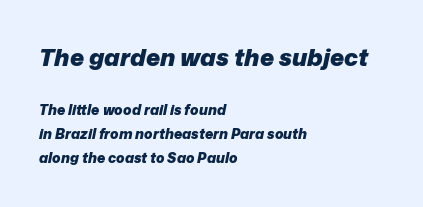
The image shows 24 px bold type, italic (leaning right); set left-aligned, normal line spacing (1.7x), normal letter spacing, not underlined; the first (top) block is 1.71x larger.
